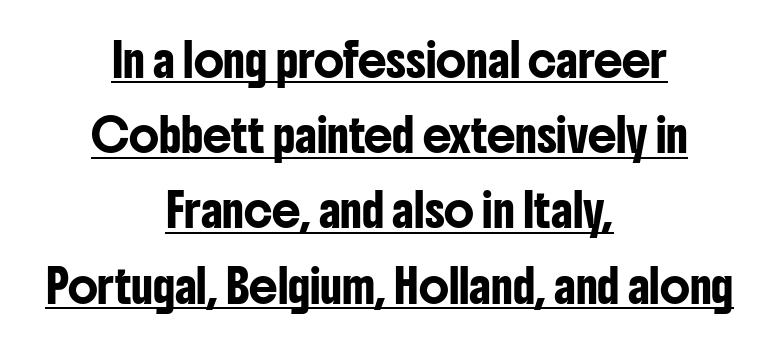
{"serif": "no", "italic": "no", "width": "condensed", "stroke_contrast": "low", "x_height": "medium", "monospaced": "no", "underline": "yes", "align": "center", "line_spacing": "loose", "line_spacing_ratio": 2.35, "letter_spacing": "normal", "letter_spacing_em": 0.0, "glyph_px": 32}
